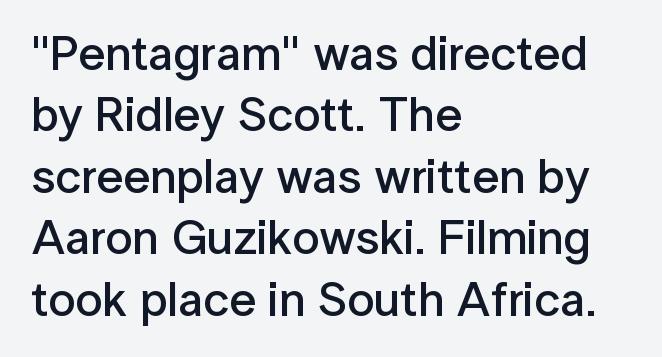
Q: Is the text bold? A: Semi-bold.
Q: Is the text italic (slanted)? A: No, it is upright.
Q: Is the typeface a serif or a sans-serif typeface? A: Sans-serif.
Q: Is the text underlined? A: No.
Q: How is the paragraph aligned? A: Left-aligned.
Q: Is the spacing between letters normal or unusually wide? A: Normal.
Q: Is the spacing between lines tight, normal or loose? A: Normal.
Q: Width (condensed, normal, or wide)? A: Normal.
Q: Stroke contrast? A: Low.
Q: x-height? A: Medium.
Q: Monospaced? A: No.
